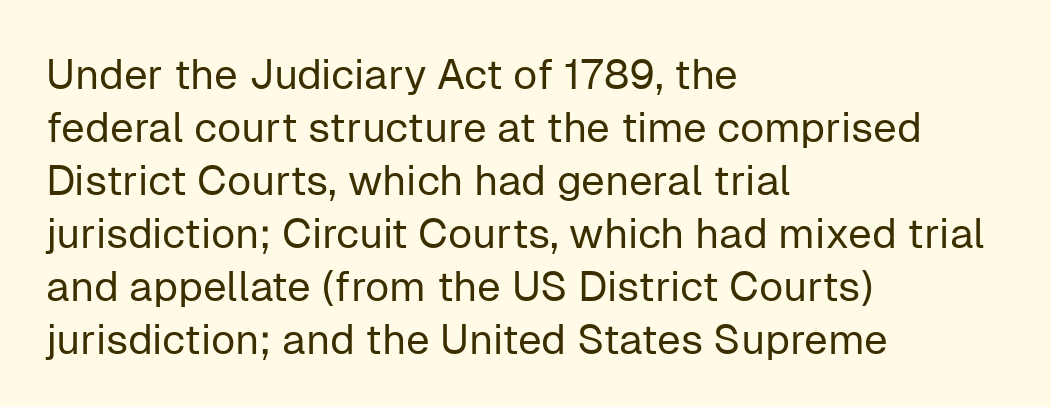
The image shows 42 px regular-weight sans-serif type, upright; set left-aligned, normal line spacing (1.26x), normal letter spacing, not underlined; low stroke contrast and a medium x-height.
